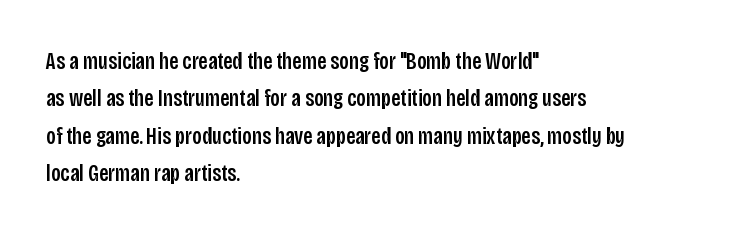
The image shows 24 px text type, upright; set left-aligned, normal line spacing (1.56x), normal letter spacing, not underlined.
